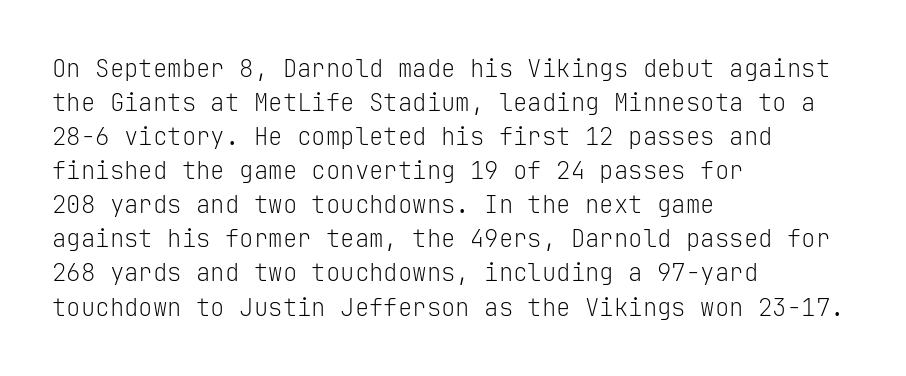
The image shows 24 px text type, upright; set left-aligned, normal line spacing (1.42x), normal letter spacing, not underlined.
